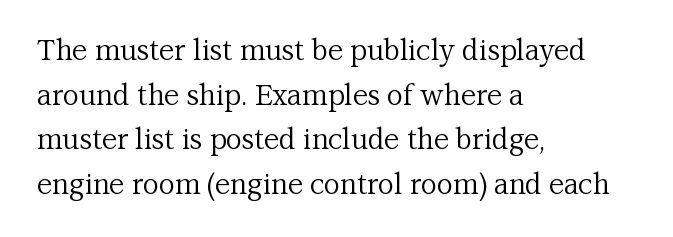
Q: Is the text bold? A: No.
Q: Is the text italic (slanted)? A: No, it is upright.
Q: Is the typeface a serif or a sans-serif typeface? A: Serif.
Q: Is the text underlined? A: No.
Q: How is the paragraph aligned? A: Left-aligned.
Q: Is the spacing between letters normal or unusually wide? A: Normal.
Q: Is the spacing between lines tight, normal or loose? A: Normal.
Q: Width (condensed, normal, or wide)? A: Normal.
Q: Stroke contrast? A: Medium.
Q: x-height? A: Medium.
Q: Monospaced? A: No.
